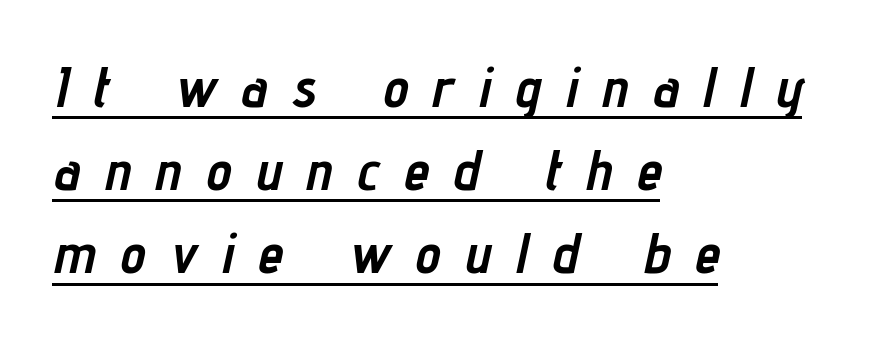
Every word sits above its own underline. Here the glyphs are tracked loosely, breaking word shapes into spaced letters. Quick note: interline space is typical. One-word summary of the alignment: left. Does the lettering tilt? It does — this is italic. Typesetter's note: full bold, strokes at maximum text heaviness.
